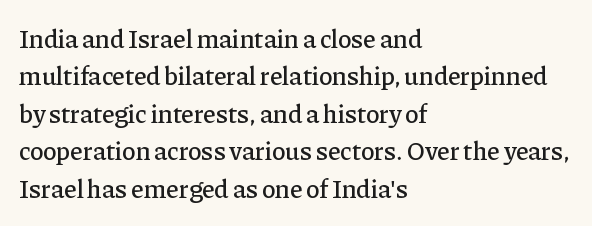
The image shows 26 px text type, upright; set left-aligned, normal line spacing (1.44x), normal letter spacing, not underlined.
